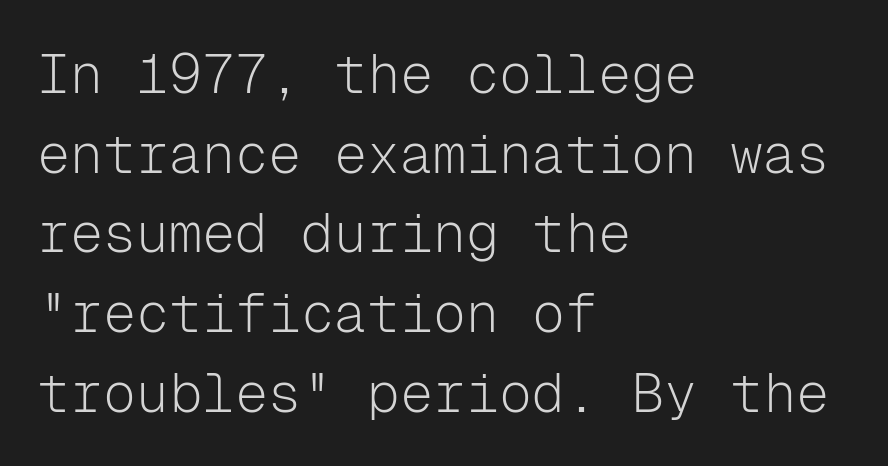
Any mark beneath the type? The region is blank. Short and long lines alike share a common starting point at left. The designer went with a sans here, leaving each stem footless. Ascenders rise straight up at ninety degrees. There is no visible air inserted between adjacent glyphs.
